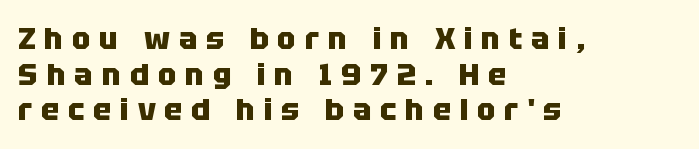
Q: Is the text bold? A: Yes.
Q: Is the text italic (slanted)? A: No, it is upright.
Q: Is the typeface a serif or a sans-serif typeface? A: Sans-serif.
Q: Is the text underlined? A: No.
Q: How is the paragraph aligned? A: Left-aligned.
Q: Is the spacing between letters normal or unusually wide? A: Unusually wide.
Q: Is the spacing between lines tight, normal or loose? A: Tight.
Q: Width (condensed, normal, or wide)? A: Normal.
Q: Stroke contrast? A: Low.
Q: x-height? A: Large.
Q: Monospaced? A: No.
